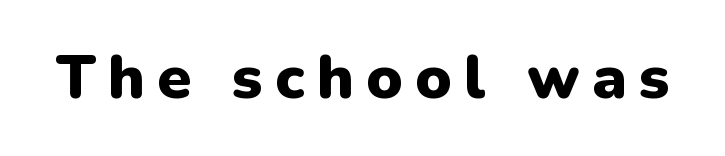
Bare-footed words on every line. Do the letters lean? They stand straight. Do the characters align in a grid? No, the font is proportional. Here the glyphs are tracked loosely, breaking word shapes into spaced letters. A sans-serif font was chosen for this passage. The face used here has the dense, thick strokes of a bold.
